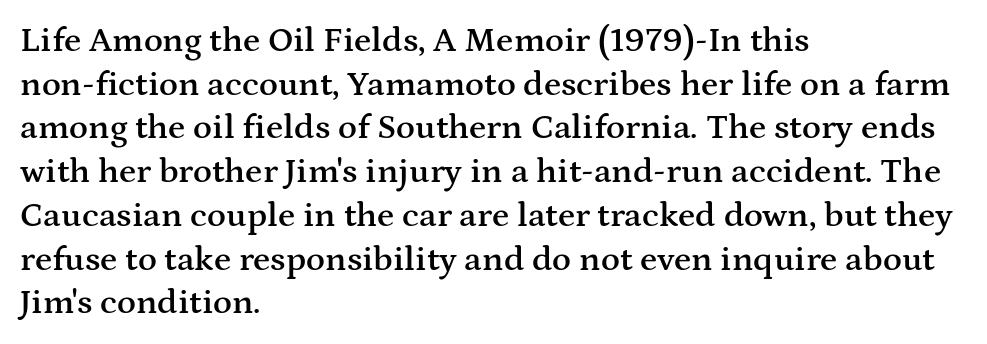
{"serif": "yes", "italic": "no", "bold": "semi", "weight": "semibold", "width": "wide", "stroke_contrast": "medium", "x_height": "medium", "monospaced": "no", "underline": "no", "align": "left", "line_spacing": "normal", "line_spacing_ratio": 1.25, "letter_spacing": "normal", "letter_spacing_em": 0.0, "glyph_px": 35}
